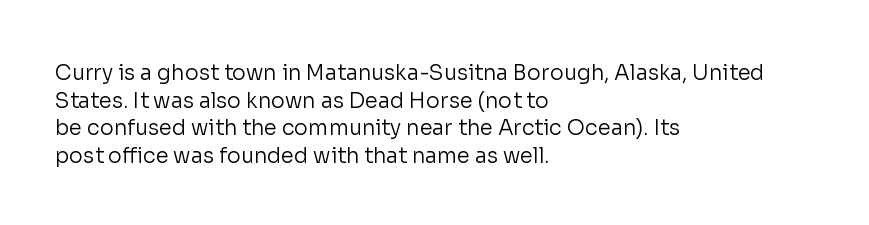
Every stem runs plumb, perpendicular to the baseline. Leftover space on each line is placed entirely after the last word. Check the space under the baseline: it is left empty. This reads as an unemphasized weight, regular at the heaviest. Caption: standard tracking, unaltered.
